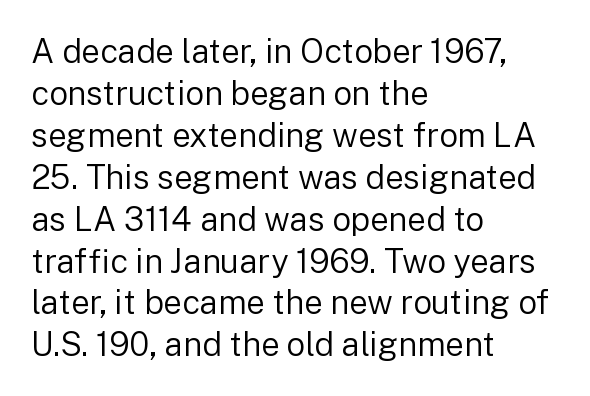
The image shows 33 px regular-weight sans-serif type, upright; set left-aligned, normal line spacing (1.27x), normal letter spacing, not underlined; low stroke contrast and a medium x-height.
